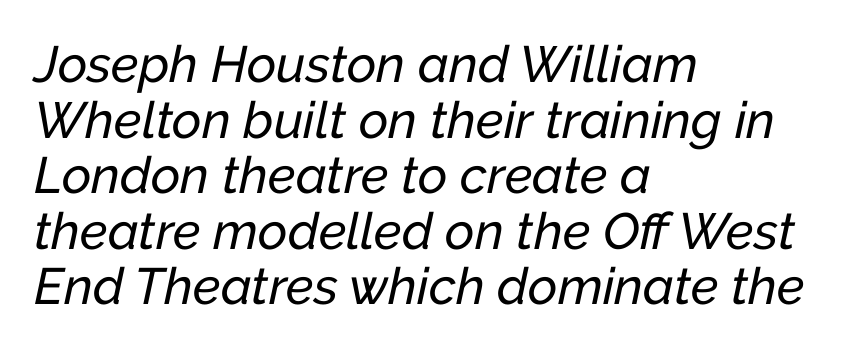
The image shows 51 px text type, italic (leaning right); set left-aligned, tight line spacing (1.09x), normal letter spacing, not underlined; low stroke contrast and a medium x-height.
